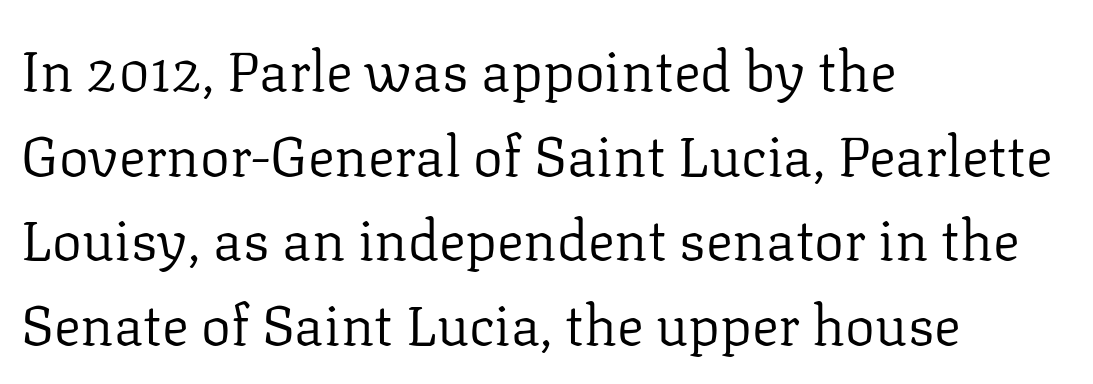
The image shows 56 px regular-weight serif type, upright; set left-aligned, normal line spacing (1.51x), normal letter spacing, not underlined; low stroke contrast and a medium x-height.
